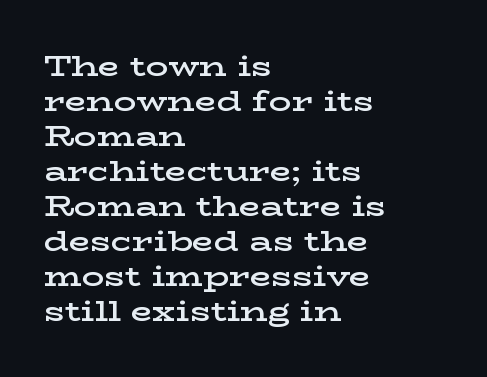
The image shows 28 px semibold, wide serif type, upright; set left-aligned, normal line spacing (1.25x), normal letter spacing, not underlined; low stroke contrast and a medium x-height.
